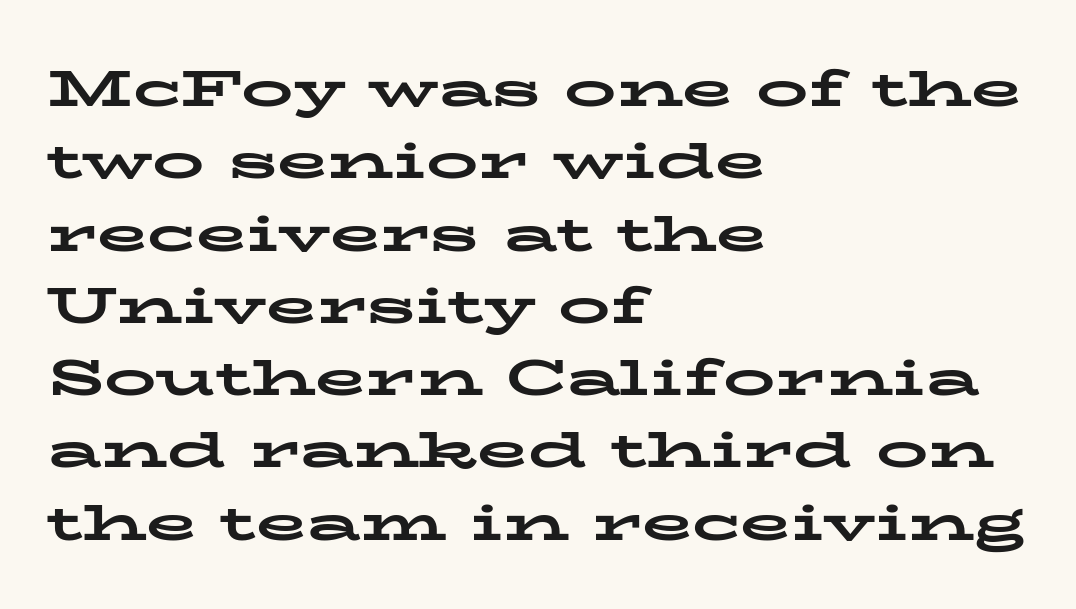
{"serif": "yes", "italic": "no", "bold": "yes", "weight": "bold", "width": "wide", "stroke_contrast": "low", "x_height": "medium", "monospaced": "no", "underline": "no", "align": "left", "line_spacing": "normal", "line_spacing_ratio": 1.39, "letter_spacing": "normal", "letter_spacing_em": 0.0, "glyph_px": 52}
